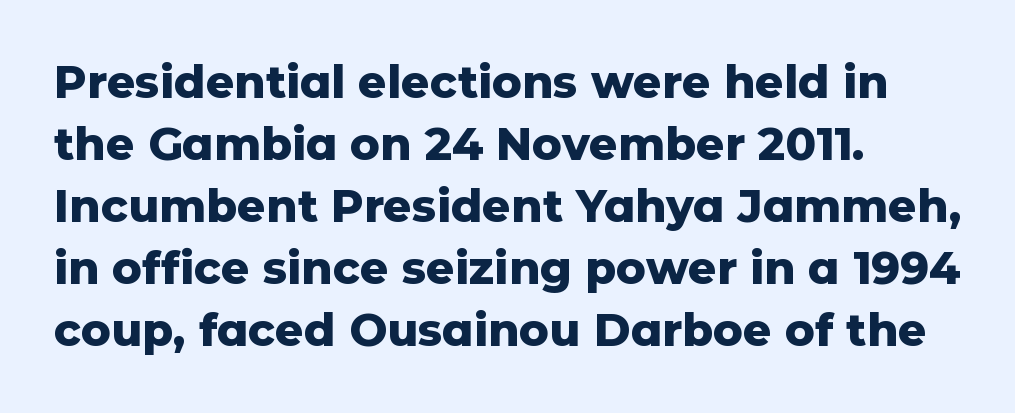
{"serif": "no", "italic": "no", "bold": "yes", "weight": "heavy", "width": "normal", "stroke_contrast": "low", "x_height": "medium", "monospaced": "no", "underline": "no", "align": "left", "line_spacing": "normal", "line_spacing_ratio": 1.38, "letter_spacing": "normal", "letter_spacing_em": 0.0, "glyph_px": 45}
